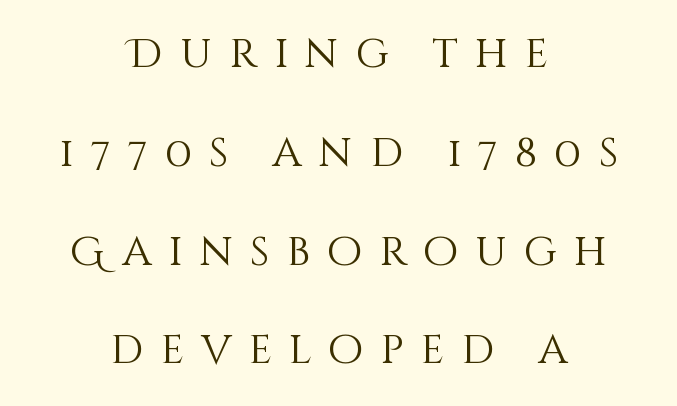
{"italic": "no", "bold": "no", "weight": "light", "width": "normal", "stroke_contrast": "medium", "x_height": "large", "monospaced": "no", "underline": "no", "align": "center", "line_spacing": "loose", "line_spacing_ratio": 2.41, "letter_spacing": "wide", "letter_spacing_em": 0.41, "glyph_px": 41}
